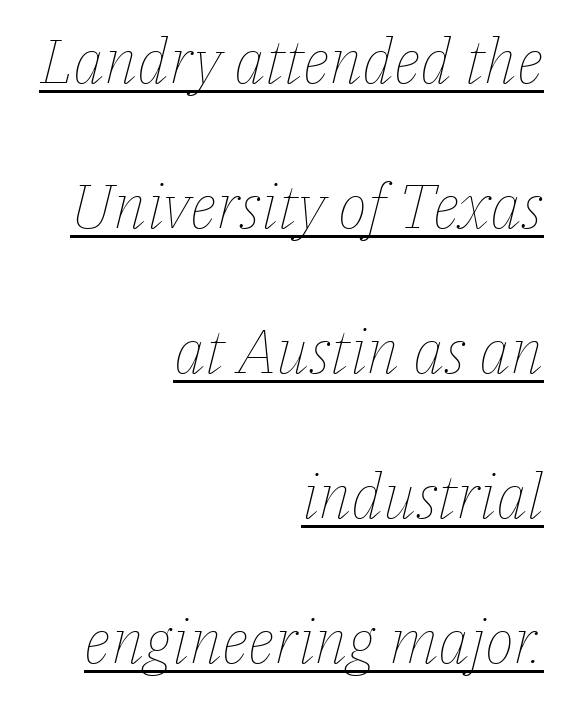
{"italic": "yes", "lean": "right", "slant_degrees": 14, "bold": "no", "weight": "thin", "width": "normal", "stroke_contrast": "low", "x_height": "medium", "monospaced": "no", "underline": "yes", "align": "right", "line_spacing": "loose", "line_spacing_ratio": 2.34, "letter_spacing": "normal", "letter_spacing_em": 0.0, "glyph_px": 62}
